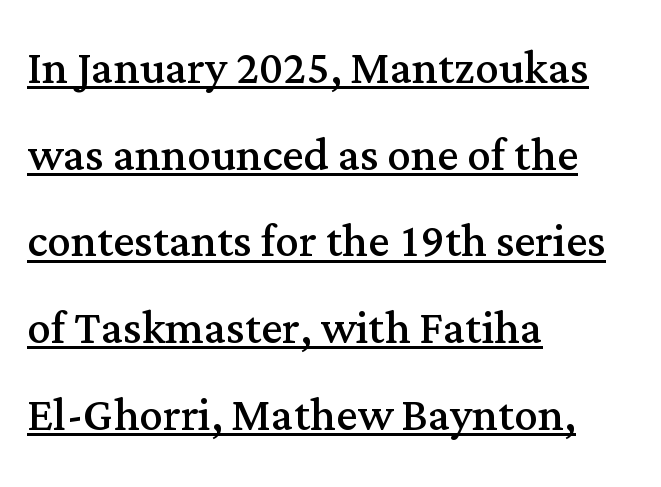
Q: Is the text bold? A: No.
Q: Is the text italic (slanted)? A: No, it is upright.
Q: Is the typeface a serif or a sans-serif typeface? A: Serif.
Q: Is the text underlined? A: Yes.
Q: How is the paragraph aligned? A: Left-aligned.
Q: Is the spacing between letters normal or unusually wide? A: Normal.
Q: Is the spacing between lines tight, normal or loose? A: Normal.
Q: Width (condensed, normal, or wide)? A: Normal.
Q: Stroke contrast? A: Medium.
Q: x-height? A: Medium.
Q: Monospaced? A: No.
